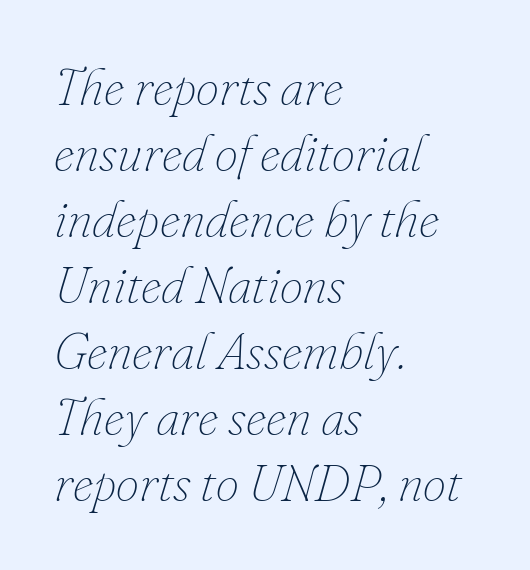
{"italic": "yes", "lean": "right", "slant_degrees": 16, "bold": "no", "weight": "thin", "width": "normal", "stroke_contrast": "low", "x_height": "small", "monospaced": "no", "underline": "no", "align": "left", "line_spacing": "normal", "line_spacing_ratio": 1.27, "letter_spacing": "normal", "letter_spacing_em": 0.0, "glyph_px": 52}
